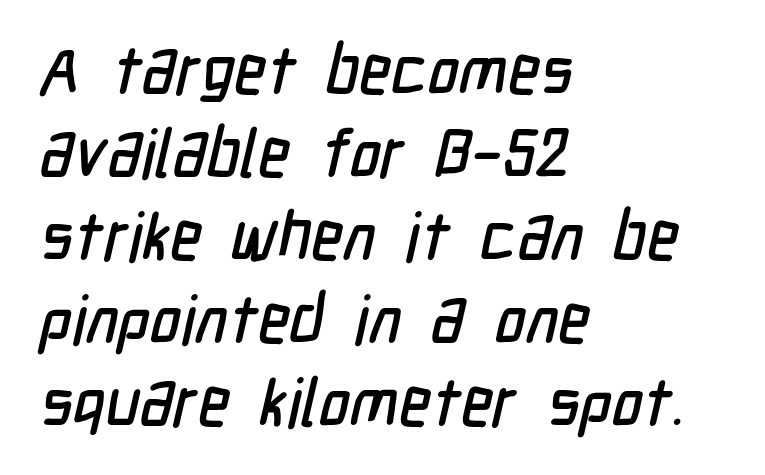
{"serif": "no", "width": "condensed", "stroke_contrast": "low", "x_height": "medium", "monospaced": "no", "underline": "no", "align": "left", "line_spacing_ratio": 1.24, "letter_spacing": "normal", "letter_spacing_em": 0.0, "glyph_px": 67}
